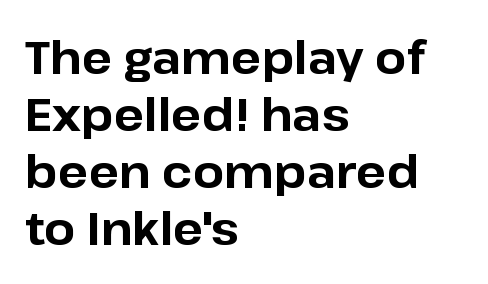
Q: Is the text bold? A: Yes.
Q: Is the text italic (slanted)? A: No, it is upright.
Q: Is the typeface a serif or a sans-serif typeface? A: Sans-serif.
Q: Is the text underlined? A: No.
Q: How is the paragraph aligned? A: Left-aligned.
Q: Is the spacing between letters normal or unusually wide? A: Normal.
Q: Is the spacing between lines tight, normal or loose? A: Normal.
Q: Width (condensed, normal, or wide)? A: Normal.
Q: Stroke contrast? A: Low.
Q: x-height? A: Medium.
Q: Monospaced? A: No.
